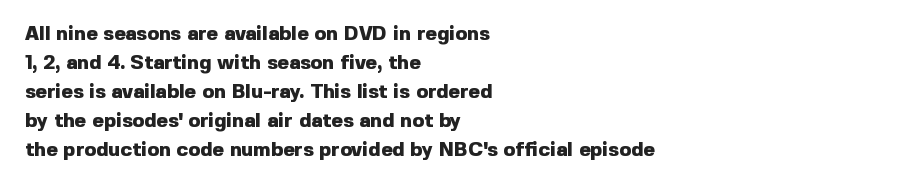
Q: Is the text bold? A: Yes.
Q: Is the text italic (slanted)? A: No, it is upright.
Q: Is the text underlined? A: No.
Q: How is the paragraph aligned? A: Left-aligned.
Q: Is the spacing between letters normal or unusually wide? A: Normal.
Q: Is the spacing between lines tight, normal or loose? A: Normal.
